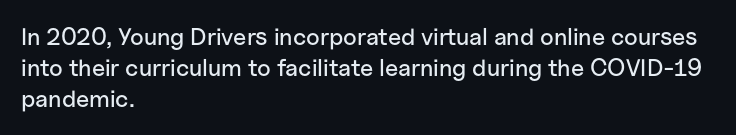
Does the copy run flush right? No — it runs flush left. The font's upright variant was chosen for this text. Descender tails drop into unmarked territory. Reading down the column, the eye jumps a familiar distance to each next line.
